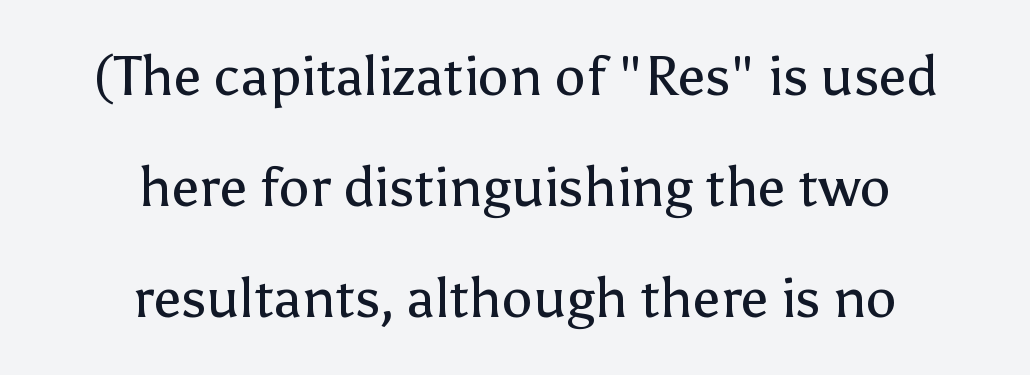
{"serif": "no", "italic": "no", "bold": "no", "weight": "regular", "width": "normal", "stroke_contrast": "low", "x_height": "medium", "monospaced": "no", "underline": "no", "align": "center", "line_spacing": "loose", "line_spacing_ratio": 2.02, "letter_spacing": "normal", "letter_spacing_em": 0.0, "glyph_px": 55}
